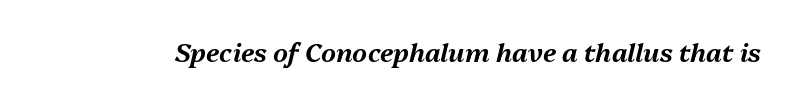
The image shows 26 px text type, italic (leaning right); set normal letter spacing, not underlined.
